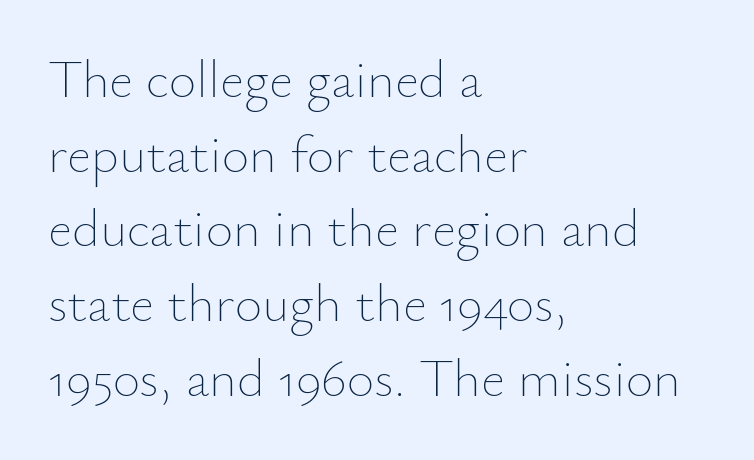
Q: Is the text bold? A: No.
Q: Is the text italic (slanted)? A: No, it is upright.
Q: Is the text underlined? A: No.
Q: How is the paragraph aligned? A: Left-aligned.
Q: Is the spacing between letters normal or unusually wide? A: Normal.
Q: Is the spacing between lines tight, normal or loose? A: Normal.
Q: Width (condensed, normal, or wide)? A: Normal.
Q: Stroke contrast? A: Low.
Q: x-height? A: Small.
Q: Monospaced? A: No.
